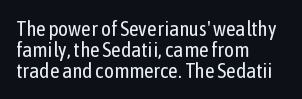
The image shows 21 px text type, upright; set left-aligned, tight line spacing (1.0x), normal letter spacing, not underlined.
